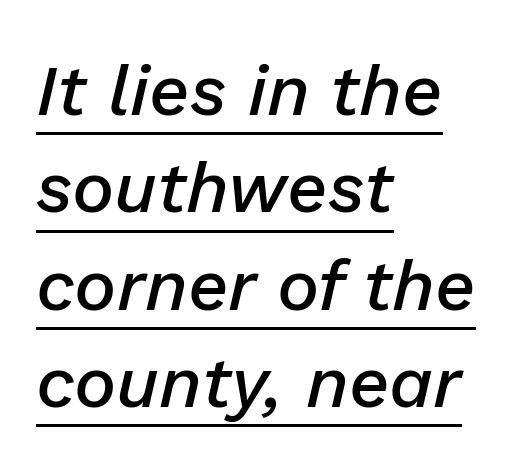
The image shows 71 px semibold type, italic (leaning right); set left-aligned, normal line spacing (1.37x), normal letter spacing, underlined; low stroke contrast and a medium x-height.
